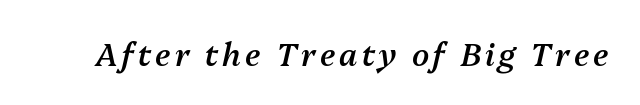
The image shows 31 px semibold type, italic (leaning right); set not underlined; medium stroke contrast and a medium x-height.
